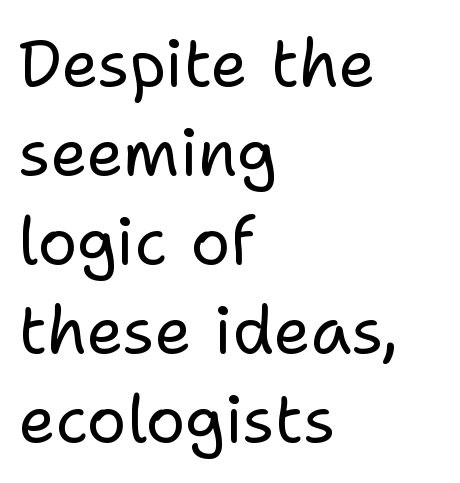
Q: Is the text bold? A: No.
Q: Is the text italic (slanted)? A: No, it is upright.
Q: Is the typeface a serif or a sans-serif typeface? A: Sans-serif.
Q: Is the text underlined? A: No.
Q: How is the paragraph aligned? A: Left-aligned.
Q: Is the spacing between letters normal or unusually wide? A: Normal.
Q: Is the spacing between lines tight, normal or loose? A: Normal.
Q: Width (condensed, normal, or wide)? A: Normal.
Q: Stroke contrast? A: Low.
Q: x-height? A: Medium.
Q: Monospaced? A: No.
